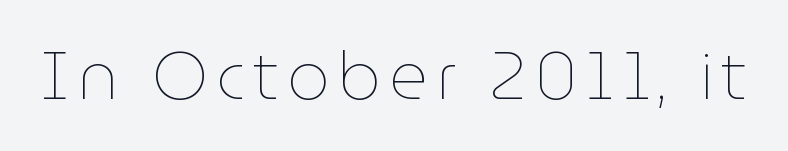
{"italic": "no", "bold": "no", "weight": "thin", "width": "normal", "stroke_contrast": "low", "x_height": "medium", "monospaced": "no", "underline": "no", "glyph_px": 67}
